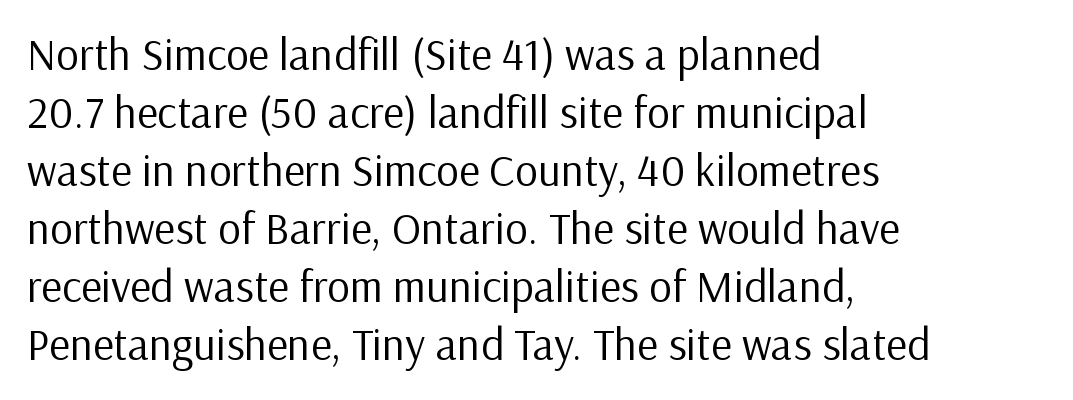
The specimen reads as upright at a glance. Line starts are locked; line ends wander. You could not count columns in this text — the font is proportionally spaced. Glyph-to-glyph distance matches everyday printed text. The font sits on the lighter half of the weight spectrum, regular included. The letters carry no serifs — their stems end cleanly without finishing strokes.
